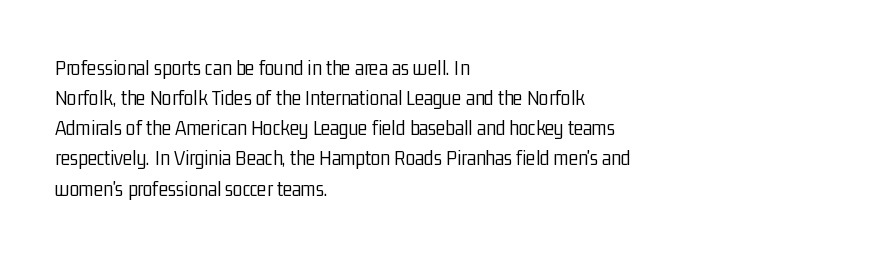
{"italic": "no", "bold": "no", "underline": "no", "align": "left", "line_spacing": "normal", "line_spacing_ratio": 1.37, "letter_spacing": "normal", "letter_spacing_em": 0.0, "glyph_px": 22}
